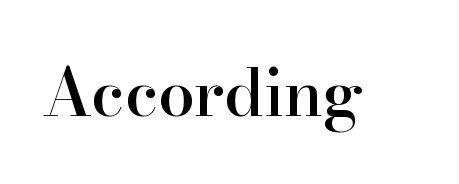
{"serif": "yes", "italic": "no", "bold": "semi", "weight": "semibold", "width": "normal", "stroke_contrast": "high", "x_height": "small", "monospaced": "no", "underline": "no", "letter_spacing": "normal", "letter_spacing_em": 0.0, "glyph_px": 65}
